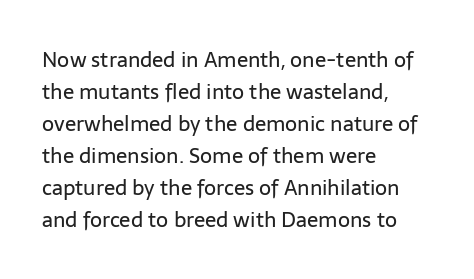
The image shows 21 px text type, upright; set left-aligned, normal line spacing (1.52x), normal letter spacing, not underlined.
